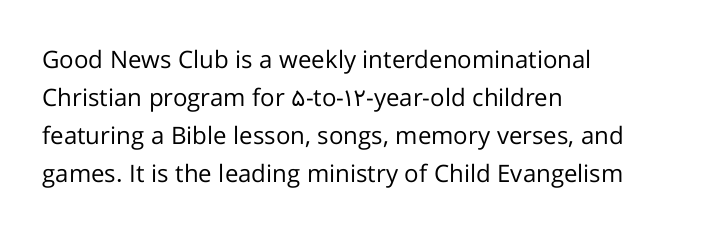
Q: Is the text bold? A: No.
Q: Is the text italic (slanted)? A: No, it is upright.
Q: Is the text underlined? A: No.
Q: How is the paragraph aligned? A: Left-aligned.
Q: Is the spacing between letters normal or unusually wide? A: Normal.
Q: Is the spacing between lines tight, normal or loose? A: Normal.
